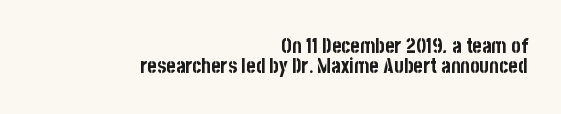
{"italic": "no", "bold": "yes", "underline": "no", "align": "right", "line_spacing": "tight", "line_spacing_ratio": 0.99, "letter_spacing": "normal", "letter_spacing_em": 0.0, "glyph_px": 20}
